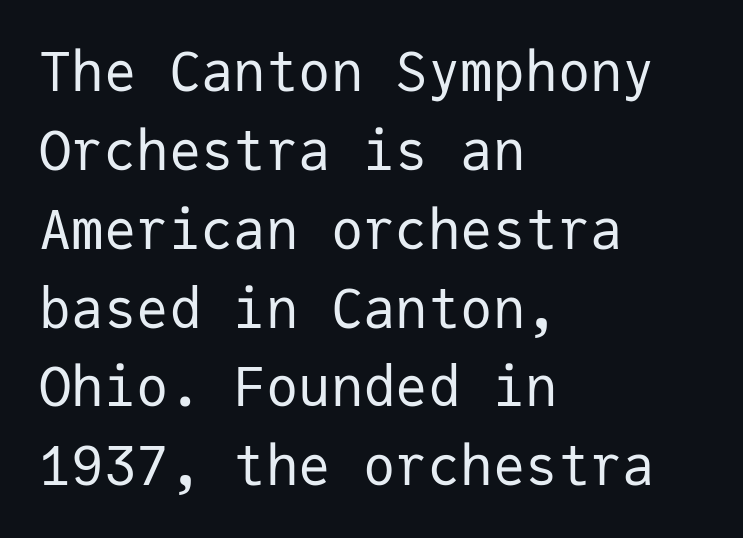
{"serif": "no", "italic": "no", "bold": "no", "weight": "regular", "width": "normal", "stroke_contrast": "low", "x_height": "medium", "monospaced": "yes", "underline": "no", "align": "left", "line_spacing": "normal", "line_spacing_ratio": 1.46, "letter_spacing": "normal", "letter_spacing_em": 0.0, "glyph_px": 54}
